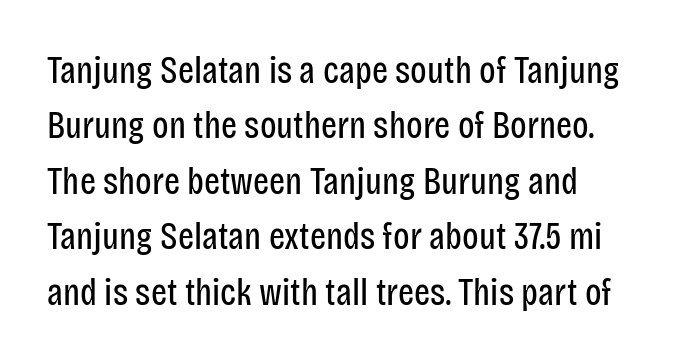
The image shows 38 px regular-weight, condensed sans-serif type, upright; set normal line spacing (1.46x), normal letter spacing, not underlined; low stroke contrast and a large x-height.
